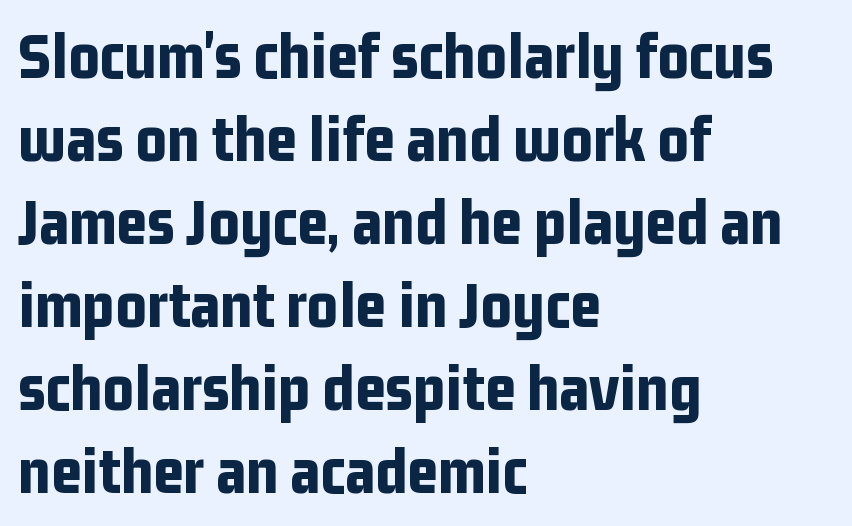
{"serif": "no", "italic": "no", "bold": "yes", "weight": "bold", "width": "condensed", "stroke_contrast": "low", "x_height": "medium", "monospaced": "no", "underline": "no", "align": "left", "line_spacing_ratio": 1.24, "letter_spacing": "normal", "letter_spacing_em": 0.0, "glyph_px": 67}
